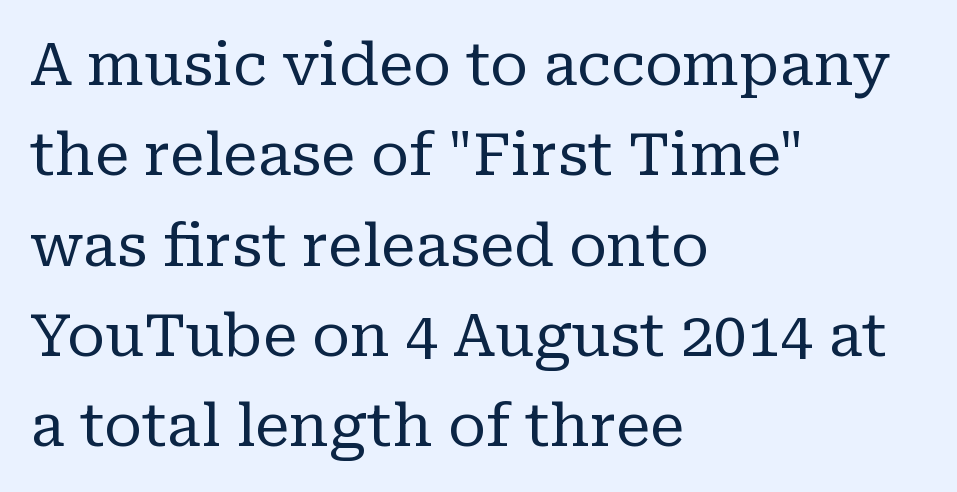
Tall strokes in this sample are plumb rather than angled. Regarding serifs, this sample has them. Default kerning and tracking; the words read as compact shapes. The paragraph shown leans on its left margin. Weight: regular or lighter. The space directly below the letters is spotless.
